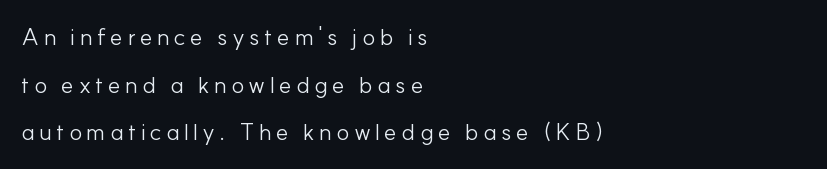
Q: Is the text bold? A: No.
Q: Is the text italic (slanted)? A: No, it is upright.
Q: Is the text underlined? A: No.
Q: How is the paragraph aligned? A: Left-aligned.
Q: Is the spacing between lines tight, normal or loose? A: Loose.
